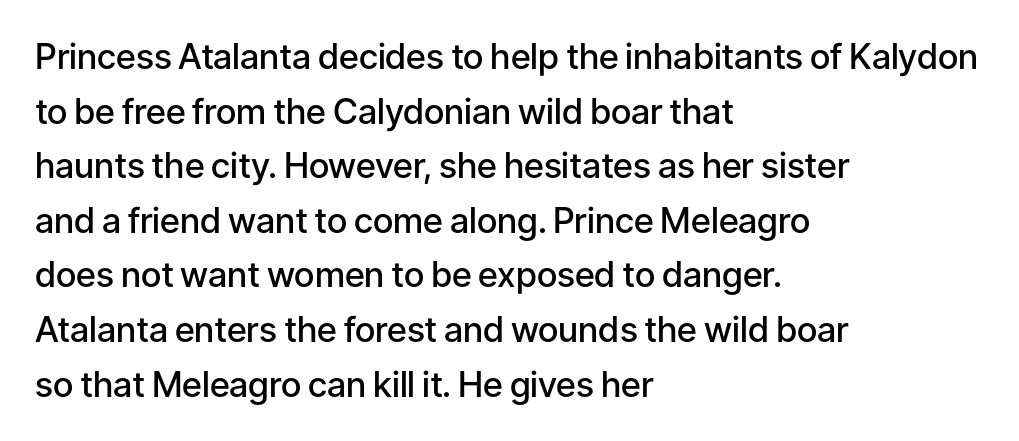
The letters advance in unequal steps, a hallmark of proportional type. Letter spacing: default. The leading is moderate, giving the passage an even texture. Upright lettering throughout.
